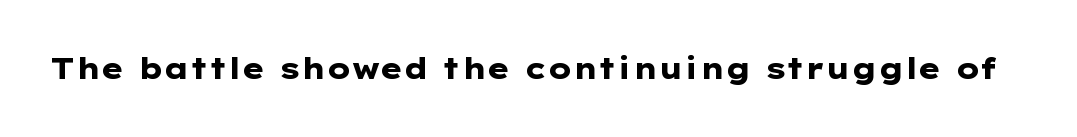
The letters advance in unequal steps, a hallmark of proportional type. Heavy, bold letterforms. Vertical strokes here are truly vertical. I'd call this a sans setting — the letters go barefoot. The space beneath each line is pristine and unruled.
